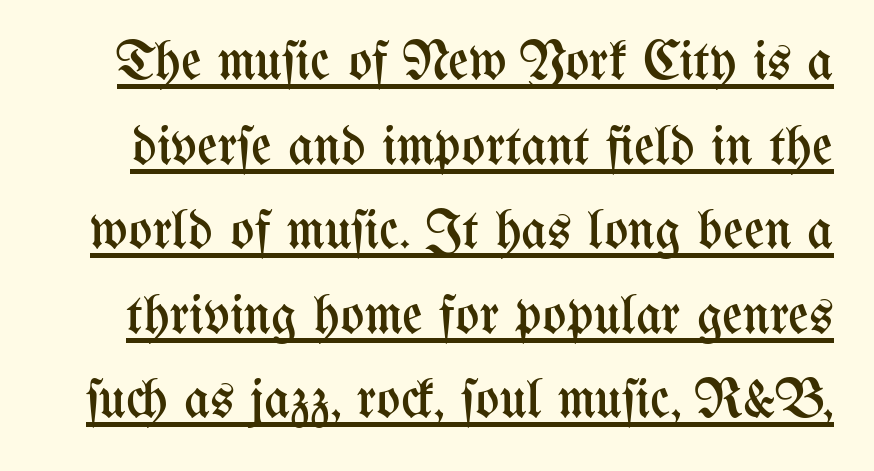
{"italic": "no", "bold": "no", "weight": "regular", "width": "condensed", "stroke_contrast": "medium", "x_height": "medium", "monospaced": "no", "underline": "yes", "line_spacing": "normal", "line_spacing_ratio": 1.51, "letter_spacing": "normal", "letter_spacing_em": 0.0, "glyph_px": 56}
